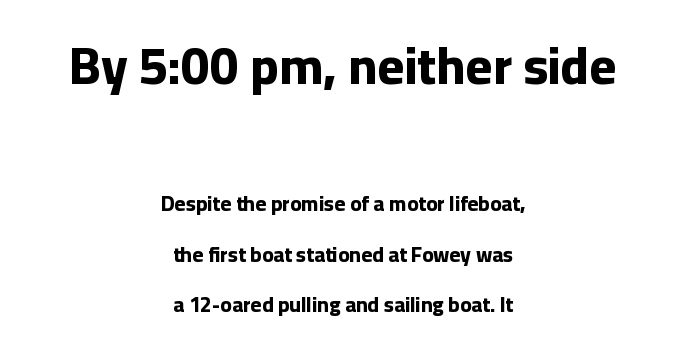
The image shows 52 px bold sans-serif type, upright; set centered, loose line spacing (2.41x), normal letter spacing, not underlined; the first (top) block is 2.48x larger; low stroke contrast and a medium x-height.
